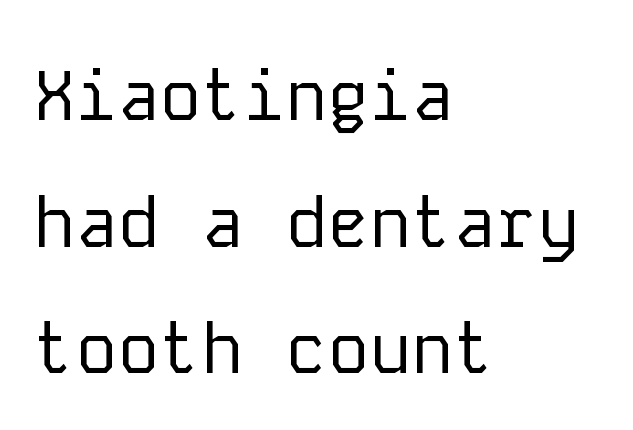
Q: Is the text bold? A: No.
Q: Is the text italic (slanted)? A: No, it is upright.
Q: Is the typeface a serif or a sans-serif typeface? A: Sans-serif.
Q: Is the text underlined? A: No.
Q: How is the paragraph aligned? A: Left-aligned.
Q: Is the spacing between letters normal or unusually wide? A: Normal.
Q: Width (condensed, normal, or wide)? A: Normal.
Q: Stroke contrast? A: Low.
Q: x-height? A: Medium.
Q: Monospaced? A: Yes.
